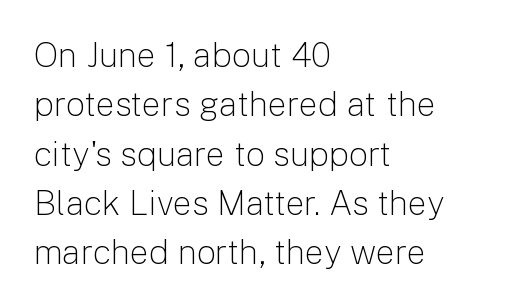
{"serif": "no", "italic": "no", "bold": "no", "weight": "light", "width": "normal", "stroke_contrast": "low", "x_height": "medium", "monospaced": "no", "underline": "no", "align": "left", "line_spacing": "normal", "line_spacing_ratio": 1.45, "letter_spacing": "normal", "letter_spacing_em": 0.0, "glyph_px": 34}
